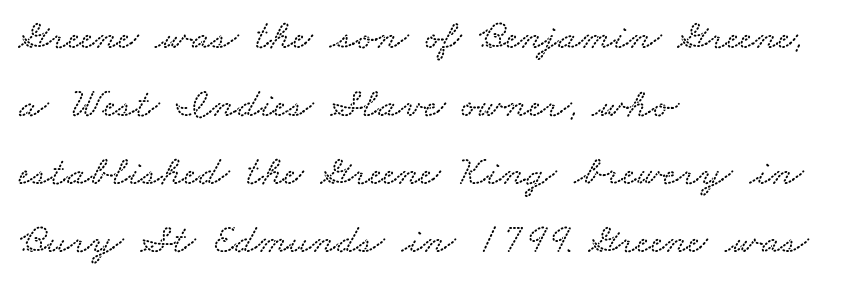
Q: Is the text underlined? A: No.
Q: How is the paragraph aligned? A: Left-aligned.
Q: Is the spacing between letters normal or unusually wide? A: Normal.
Q: Is the spacing between lines tight, normal or loose? A: Normal.
Q: Width (condensed, normal, or wide)? A: Wide.
Q: Stroke contrast? A: Low.
Q: x-height? A: Small.
Q: Monospaced? A: No.
